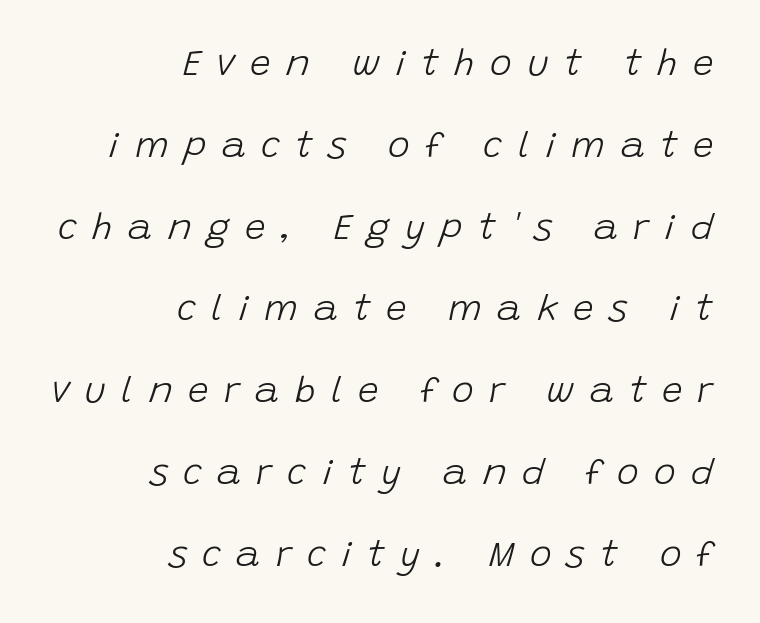
{"italic": "yes", "lean": "right", "slant_degrees": 15, "bold": "no", "weight": "light", "width": "normal", "stroke_contrast": "low", "x_height": "large", "monospaced": "no", "underline": "no", "align": "right", "line_spacing": "loose", "line_spacing_ratio": 2.21, "letter_spacing": "wide", "letter_spacing_em": 0.41, "glyph_px": 37}
